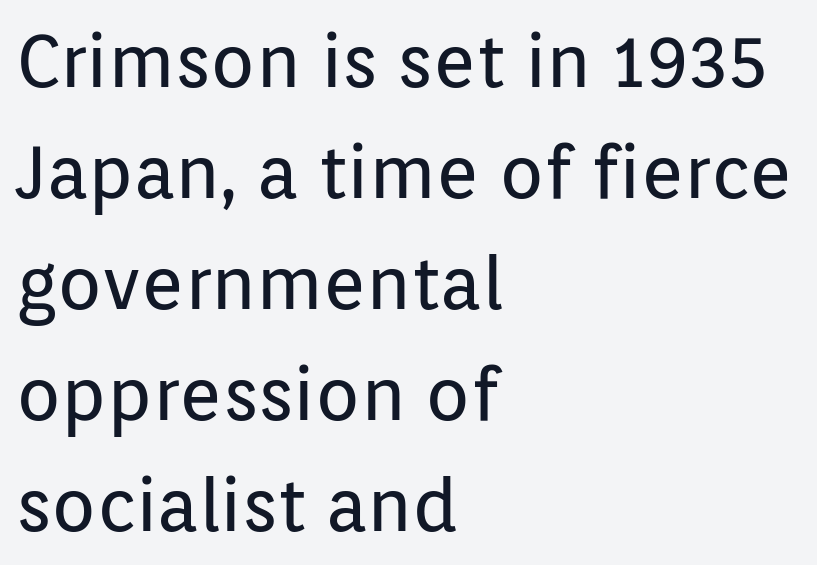
Q: Is the text bold? A: No.
Q: Is the text italic (slanted)? A: No, it is upright.
Q: Is the typeface a serif or a sans-serif typeface? A: Sans-serif.
Q: Is the text underlined? A: No.
Q: How is the paragraph aligned? A: Left-aligned.
Q: Is the spacing between letters normal or unusually wide? A: Normal.
Q: Is the spacing between lines tight, normal or loose? A: Normal.
Q: Width (condensed, normal, or wide)? A: Normal.
Q: Stroke contrast? A: Low.
Q: x-height? A: Medium.
Q: Monospaced? A: No.
